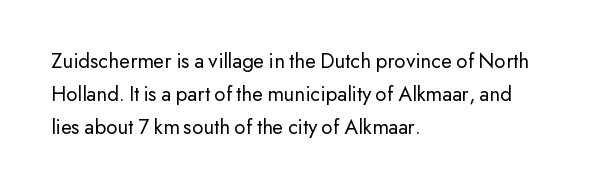
Descender tails drop into unmarked territory. Vertically, the passage feels balanced, rows spaced as you'd expect. The typesetter chose a ragged-right arrangement here. The typography opts for an upright posture over an oblique one. The rendering keeps characters at their native spacing. Stroke mass is kept to a normal reading level or below.
